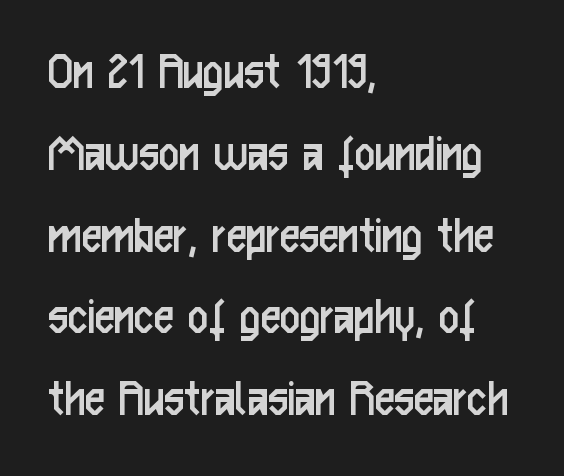
{"serif": "no", "italic": "no", "bold": "no", "weight": "regular", "width": "condensed", "stroke_contrast": "low", "x_height": "medium", "monospaced": "no", "underline": "no", "align": "left", "line_spacing": "normal", "line_spacing_ratio": 1.46, "letter_spacing": "normal", "letter_spacing_em": 0.0, "glyph_px": 56}
